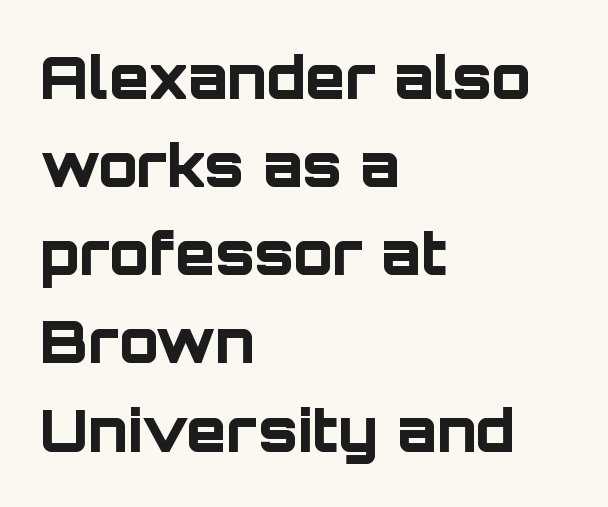
Whoever set this chose a conventional vertical rhythm. Heavy-handed strokes throughout: this text is bold. This is the regular roman posture of the typeface. Short note: letters normally spaced. The typeface chosen for these lines omits serifs. Varying glyph widths throughout — classic text-font behaviour.
